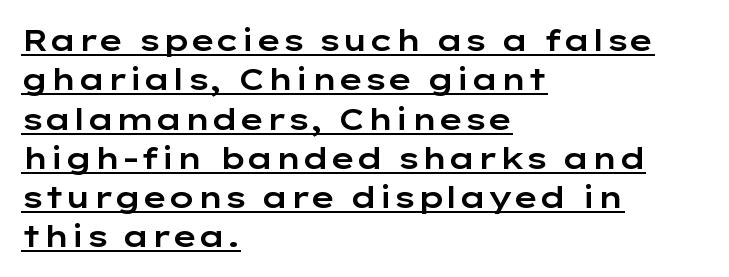
The image shows 30 px wide sans-serif type, upright; set left-aligned, normal line spacing (1.31x), normal letter spacing, underlined; low stroke contrast and a medium x-height.
